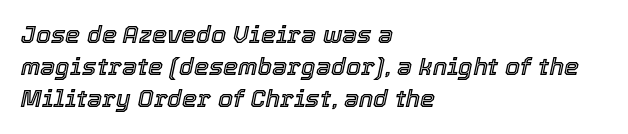
The image shows 24 px text type, italic (leaning right); set left-aligned, normal line spacing (1.34x), normal letter spacing, not underlined.
